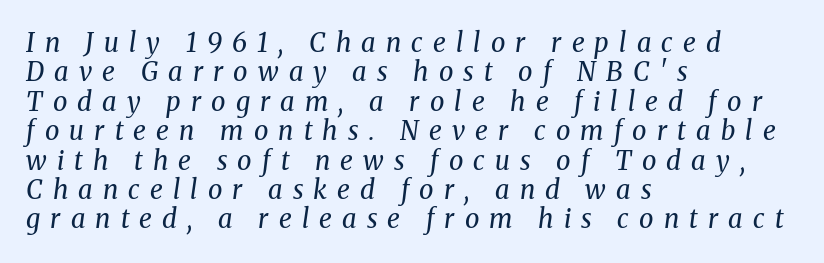
The image shows 26 px text type, italic (leaning right); set left-aligned, tight line spacing (1.13x), unusually wide letter spacing (+0.39 em), not underlined.
